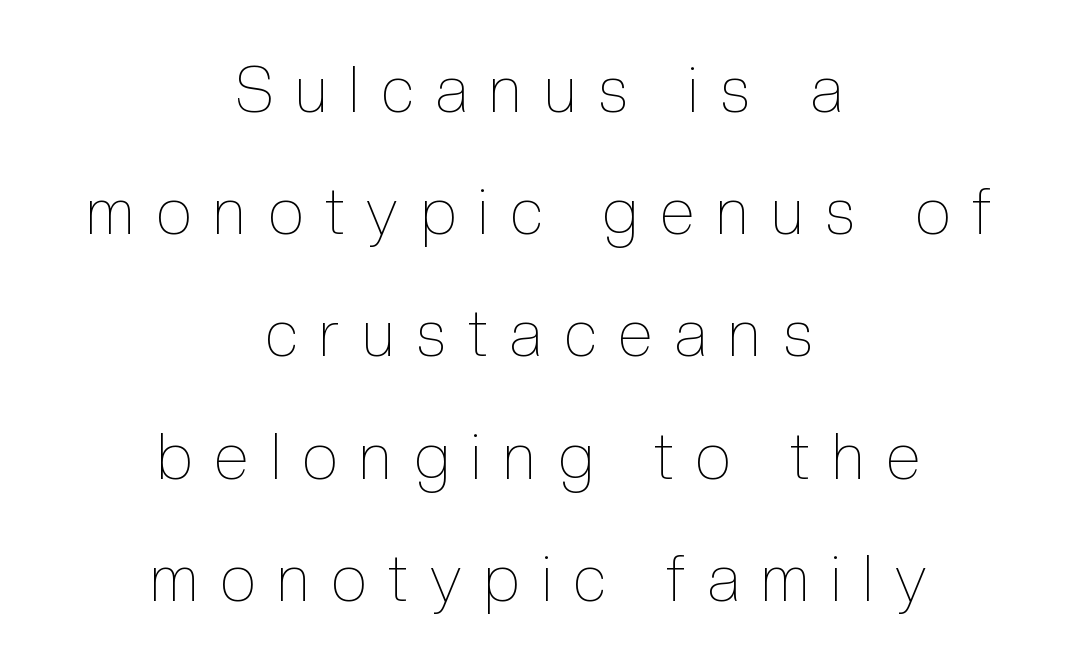
On a weight scale, this lands at 450 or below. The lines in this sample share a center point and differ in where they start and stop. Short note: letters widely spaced. If you measured baseline to baseline, you'd find a long distance. The letters stand upright; this is a roman face. These lines are rendered in a variable-pitch font.
